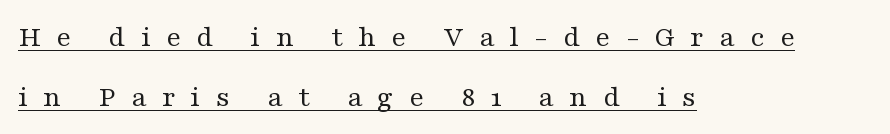
Q: Is the text bold? A: No.
Q: Is the text italic (slanted)? A: No, it is upright.
Q: Is the typeface a serif or a sans-serif typeface? A: Serif.
Q: Is the text underlined? A: Yes.
Q: How is the paragraph aligned? A: Left-aligned.
Q: Is the spacing between letters normal or unusually wide? A: Unusually wide.
Q: Is the spacing between lines tight, normal or loose? A: Loose.
Q: Width (condensed, normal, or wide)? A: Wide.
Q: Stroke contrast? A: Medium.
Q: x-height? A: Medium.
Q: Monospaced? A: No.
